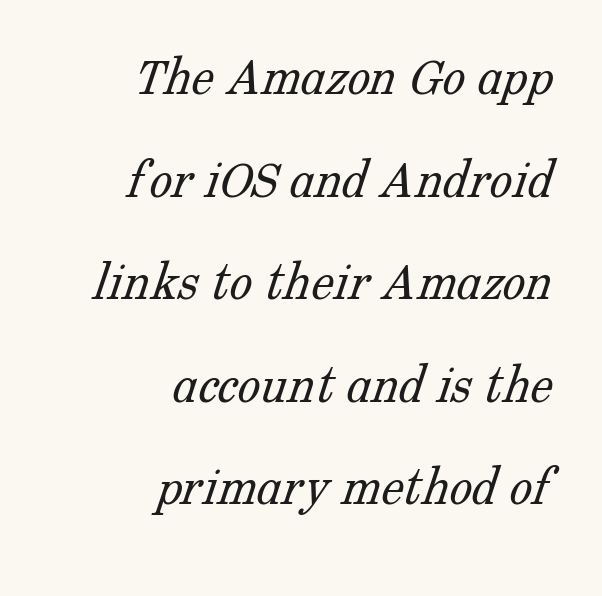
{"serif": "yes", "bold": "no", "weight": "light", "width": "normal", "stroke_contrast": "low", "x_height": "medium", "monospaced": "no", "underline": "no", "align": "right", "line_spacing_ratio": 1.8, "letter_spacing": "normal", "letter_spacing_em": 0.0, "glyph_px": 57}
